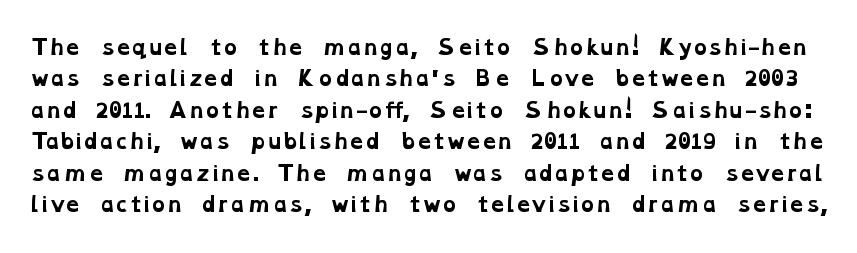
The image shows 20 px bold type; set normal line spacing (1.57x), normal letter spacing, not underlined.
